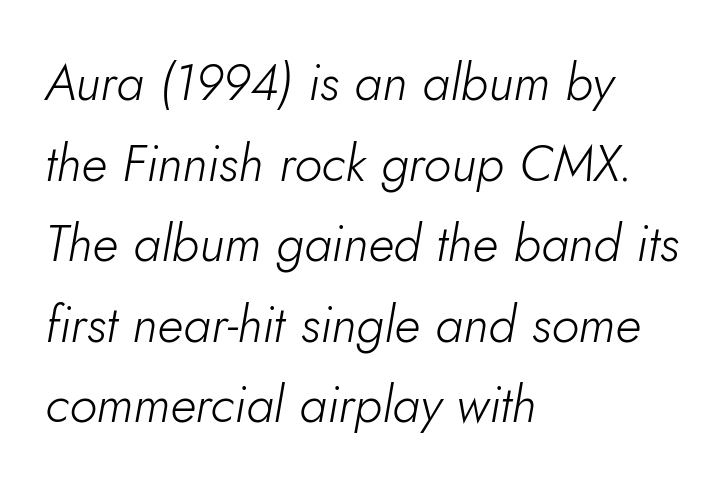
Q: Is the text bold? A: No.
Q: Is the text italic (slanted)? A: Yes, it leans right by about 10 degrees.
Q: Is the text underlined? A: No.
Q: How is the paragraph aligned? A: Left-aligned.
Q: Is the spacing between letters normal or unusually wide? A: Normal.
Q: Is the spacing between lines tight, normal or loose? A: Normal.
Q: Width (condensed, normal, or wide)? A: Normal.
Q: Stroke contrast? A: Low.
Q: x-height? A: Small.
Q: Monospaced? A: No.
